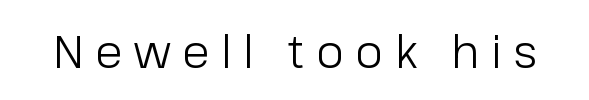
The image shows 45 px light sans-serif type, upright; set unusually wide letter spacing (+0.25 em), not underlined; low stroke contrast and a medium x-height.
